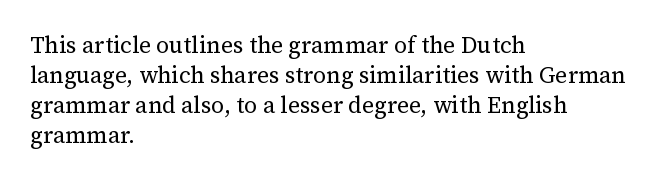
Q: Is the text bold? A: No.
Q: Is the text italic (slanted)? A: No, it is upright.
Q: Is the text underlined? A: No.
Q: How is the paragraph aligned? A: Left-aligned.
Q: Is the spacing between letters normal or unusually wide? A: Normal.
Q: Is the spacing between lines tight, normal or loose? A: Normal.
